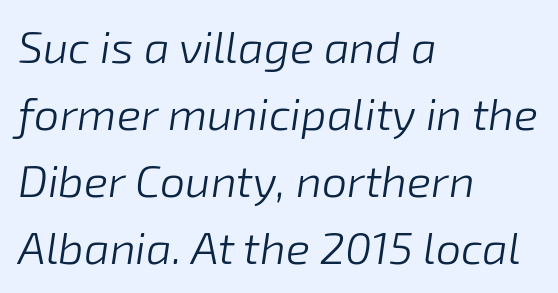
Each new line begins a customary step beneath the previous one. Beneath every word, the page is bare. Each letter keeps its own natural width here, so spacing adapts to shape. The typeface has the unassuming heft of standard copy or less.
